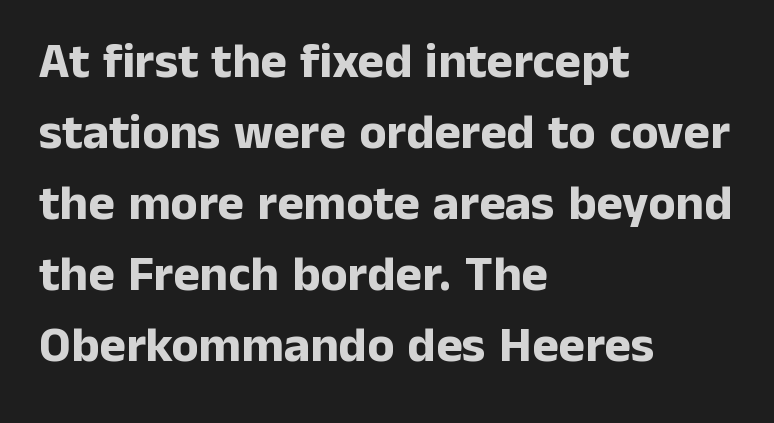
Q: Is the text bold? A: Yes.
Q: Is the text italic (slanted)? A: No, it is upright.
Q: Is the typeface a serif or a sans-serif typeface? A: Sans-serif.
Q: Is the text underlined? A: No.
Q: How is the paragraph aligned? A: Left-aligned.
Q: Is the spacing between letters normal or unusually wide? A: Normal.
Q: Is the spacing between lines tight, normal or loose? A: Normal.
Q: Width (condensed, normal, or wide)? A: Normal.
Q: Stroke contrast? A: Low.
Q: x-height? A: Medium.
Q: Monospaced? A: No.
